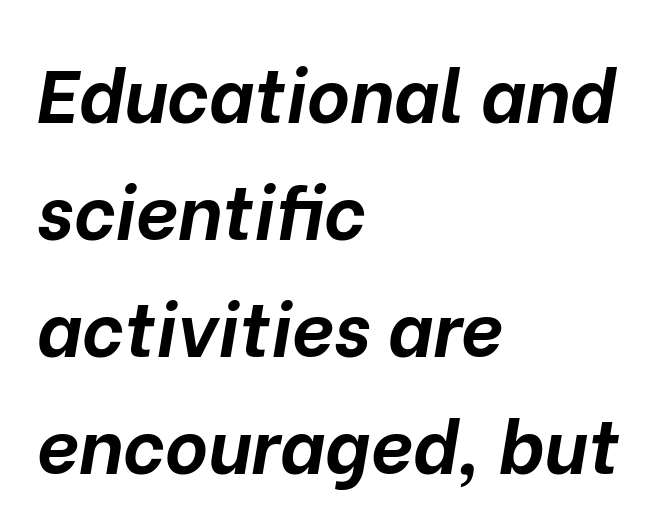
{"italic": "yes", "lean": "right", "slant_degrees": 10, "bold": "yes", "weight": "bold", "width": "normal", "stroke_contrast": "low", "x_height": "medium", "monospaced": "no", "underline": "no", "align": "left", "line_spacing": "normal", "line_spacing_ratio": 1.58, "letter_spacing": "normal", "letter_spacing_em": 0.0, "glyph_px": 74}
